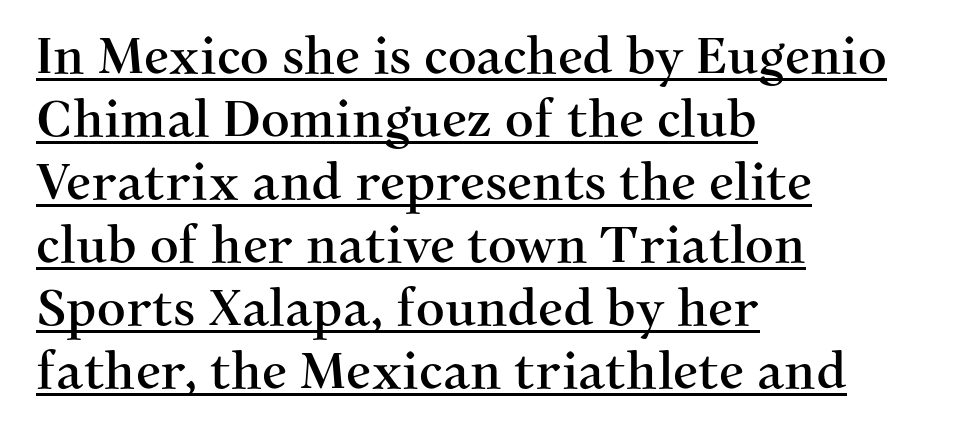
The passage shown is typed in a proportional face where columns would drift. The compositor pushed each line to the left boundary. A rule runs beneath these lines of type. What stands out about the letter spacing? Nothing — it is the standard amount. Type style note: has serifs.
